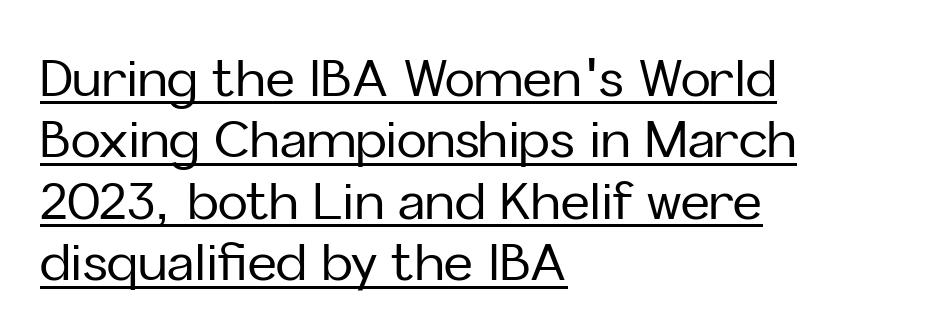
A typographer would call this underscored text. You can tell it's not italic because the verticals are truly vertical. The rendering anchors every line to the left-hand side. The designer went with a sans here, leaving each stem footless. Spacing between characters is what you'd get straight out of the box.
